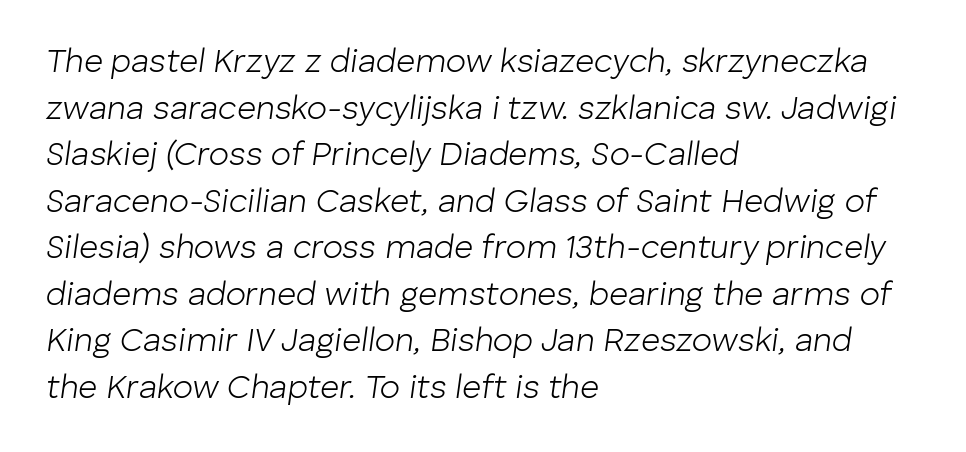
The image shows 33 px light type, italic (leaning right); set left-aligned, normal line spacing (1.41x), normal letter spacing, not underlined; low stroke contrast and a medium x-height.
